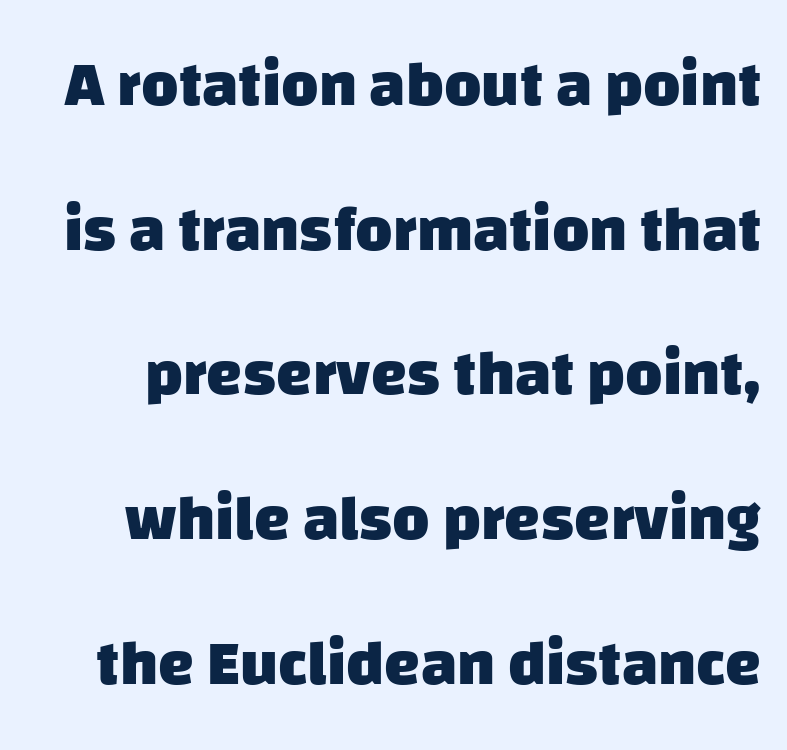
{"serif": "no", "bold": "yes", "weight": "heavy", "width": "normal", "stroke_contrast": "low", "x_height": "large", "monospaced": "no", "underline": "no", "line_spacing": "loose", "line_spacing_ratio": 2.26, "letter_spacing": "normal", "letter_spacing_em": 0.0, "glyph_px": 64}
